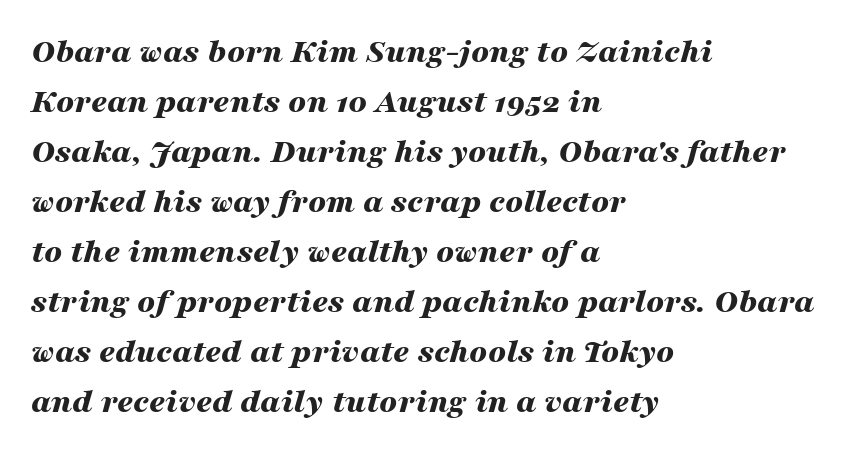
The image shows 35 px bold, wide type, italic (leaning right); set left-aligned, normal line spacing (1.43x), normal letter spacing, not underlined; medium stroke contrast and a medium x-height.
